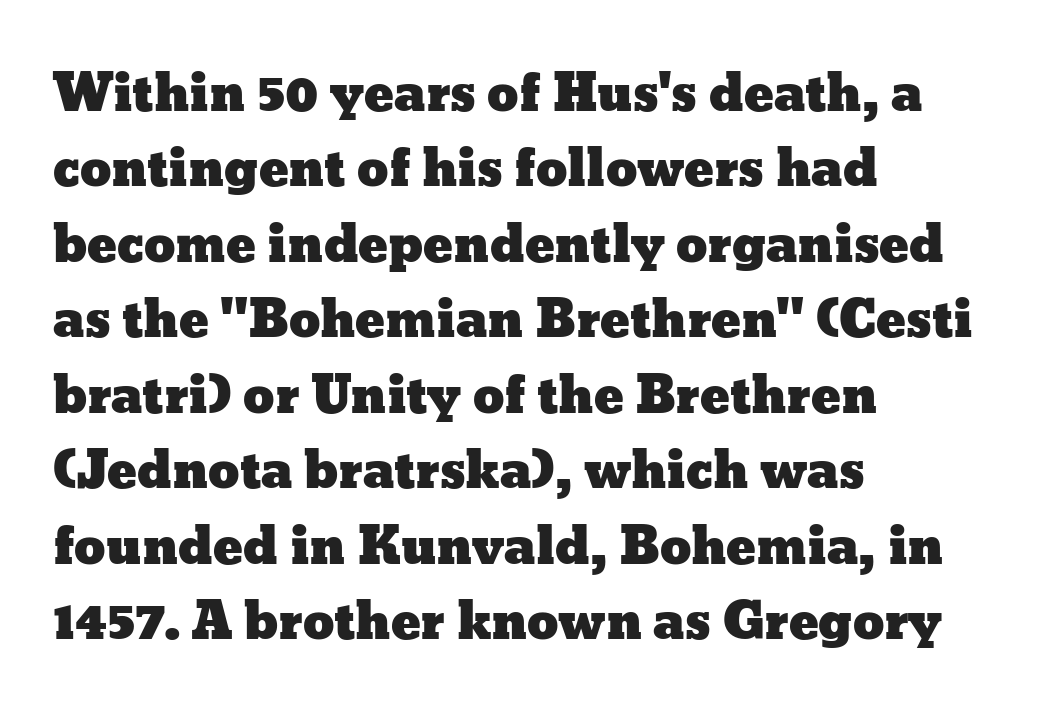
The image shows 50 px wide type, upright; set left-aligned, normal line spacing (1.51x), normal letter spacing, not underlined; low stroke contrast and a medium x-height.
